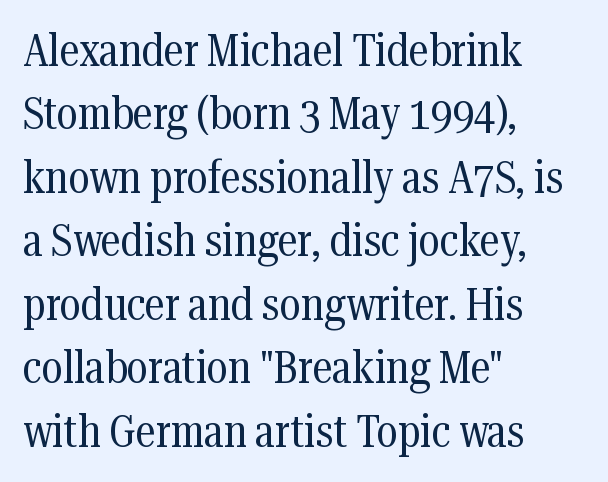
The image shows 46 px regular-weight, condensed serif type, upright; set left-aligned, normal line spacing (1.38x), normal letter spacing, not underlined; medium stroke contrast and a medium x-height.
